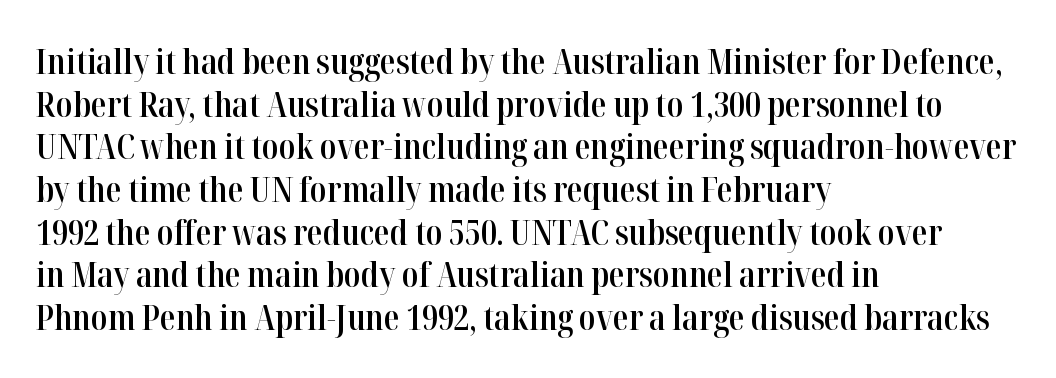
{"serif": "yes", "italic": "no", "bold": "semi", "weight": "semibold", "width": "condensed", "stroke_contrast": "high", "x_height": "medium", "monospaced": "no", "underline": "no", "align": "left", "line_spacing_ratio": 1.22, "letter_spacing": "normal", "letter_spacing_em": 0.0, "glyph_px": 35}
